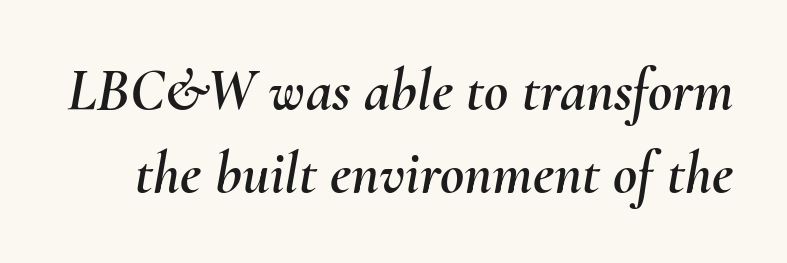
Q: Is the text italic (slanted)? A: Yes, it leans right by about 10 degrees.
Q: Is the text underlined? A: No.
Q: Is the spacing between letters normal or unusually wide? A: Normal.
Q: Is the spacing between lines tight, normal or loose? A: Normal.
Q: Width (condensed, normal, or wide)? A: Normal.
Q: Stroke contrast? A: Medium.
Q: x-height? A: Small.
Q: Monospaced? A: No.
